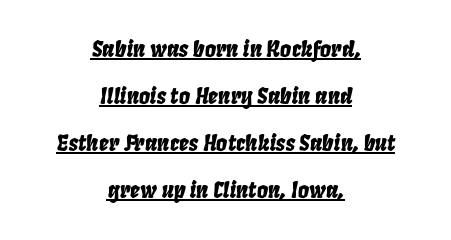
Q: Is the text italic (slanted)? A: Yes, it leans right by about 8 degrees.
Q: Is the text underlined? A: Yes.
Q: How is the paragraph aligned? A: Centered.
Q: Is the spacing between letters normal or unusually wide? A: Normal.
Q: Is the spacing between lines tight, normal or loose? A: Loose.
